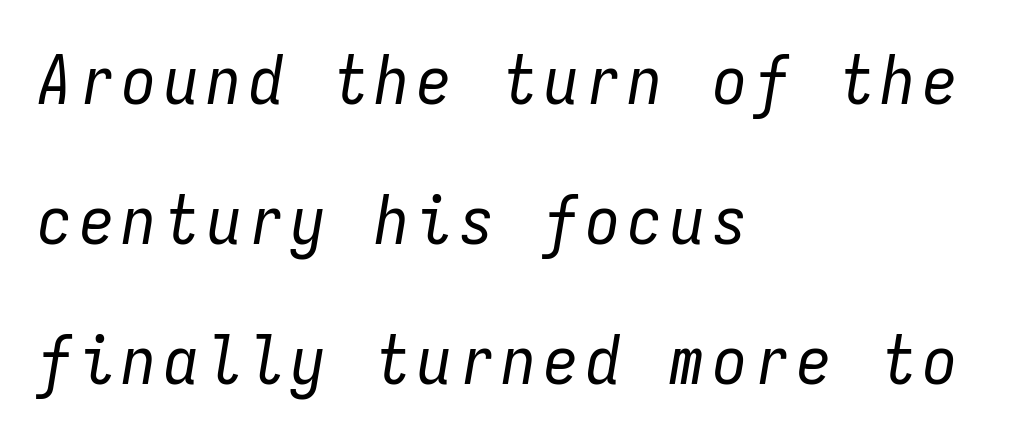
It's the slanting kind of type. In terms of leading, this rendering errs on the spacious side. The paragraph has a hard left edge and a soft right edge. Check under the words: just untouched page.
